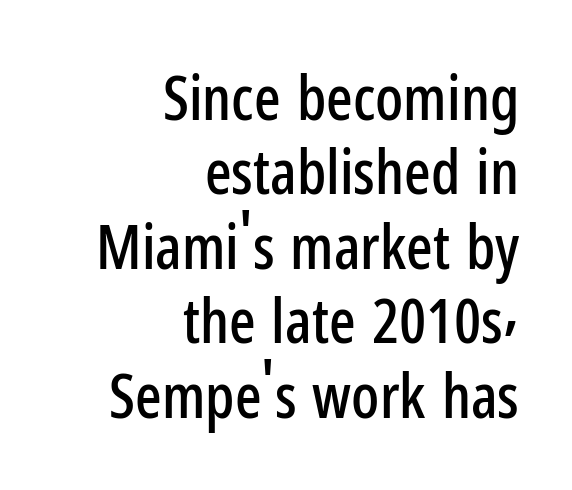
The image shows 62 px condensed sans-serif type, upright; set right-aligned, line spacing 1.2x, normal letter spacing, not underlined; low stroke contrast and a medium x-height.
